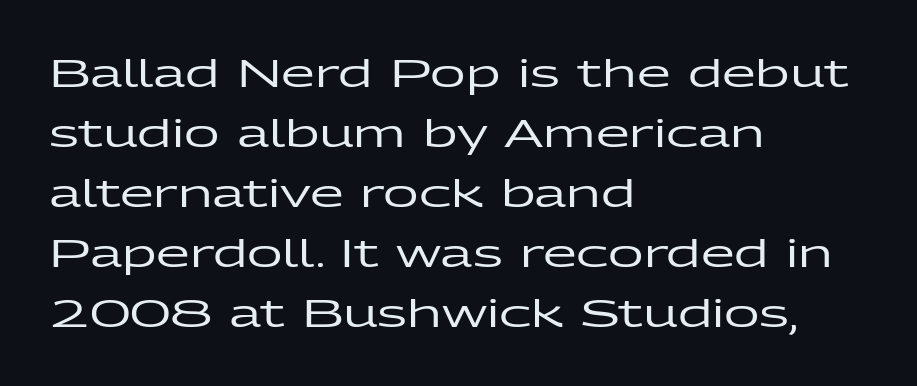
The image shows 39 px wide sans-serif type, upright; set left-aligned, normal line spacing (1.54x), normal letter spacing, not underlined; low stroke contrast and a medium x-height.
